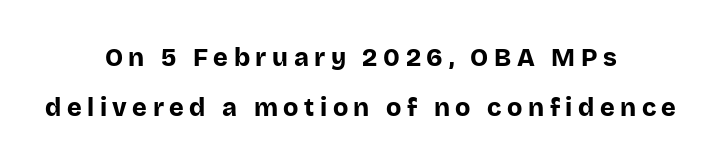
{"italic": "no", "bold": "yes", "underline": "no", "align": "center", "line_spacing": "loose", "line_spacing_ratio": 2.01, "letter_spacing": "wide", "letter_spacing_em": 0.22, "glyph_px": 25}
